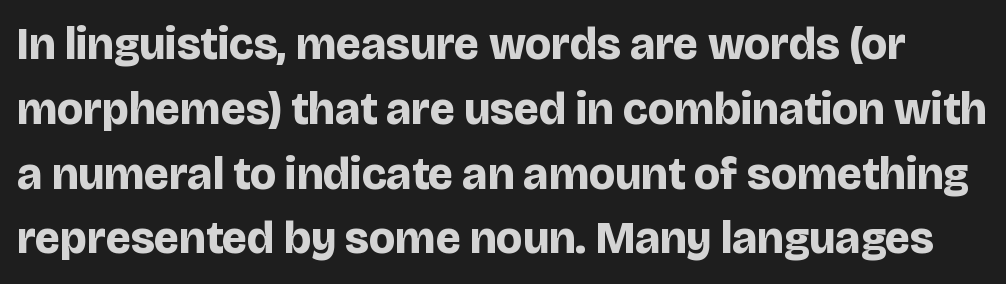
Q: Is the text bold? A: Yes.
Q: Is the text italic (slanted)? A: No, it is upright.
Q: Is the typeface a serif or a sans-serif typeface? A: Sans-serif.
Q: Is the text underlined? A: No.
Q: Is the spacing between letters normal or unusually wide? A: Normal.
Q: Is the spacing between lines tight, normal or loose? A: Normal.
Q: Width (condensed, normal, or wide)? A: Normal.
Q: Stroke contrast? A: Low.
Q: x-height? A: Large.
Q: Monospaced? A: No.
